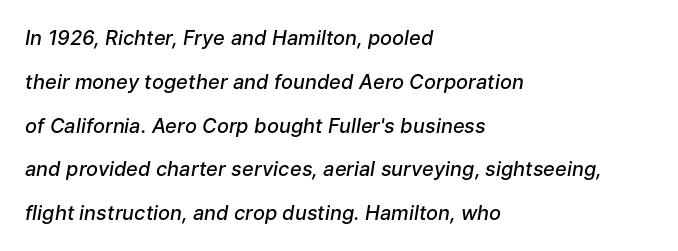
Short note: letters normally spaced. You could fit nearly another row in the gap between these rows. Horizontal alignment here is leftward, the default for most running prose. Italic? Definitely — the glyphs are oblique. The foot of each line stays bare and open. These lines carry some extra weight — a demibold, not a full bold.
